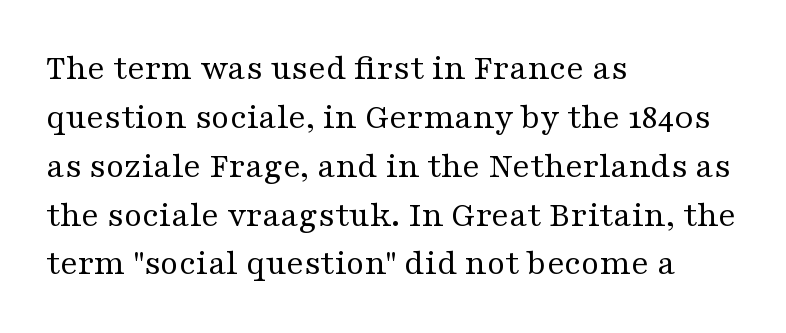
The image shows 37 px regular-weight, wide serif type, upright; set left-aligned, normal line spacing (1.32x), normal letter spacing, not underlined; medium stroke contrast and a medium x-height.
